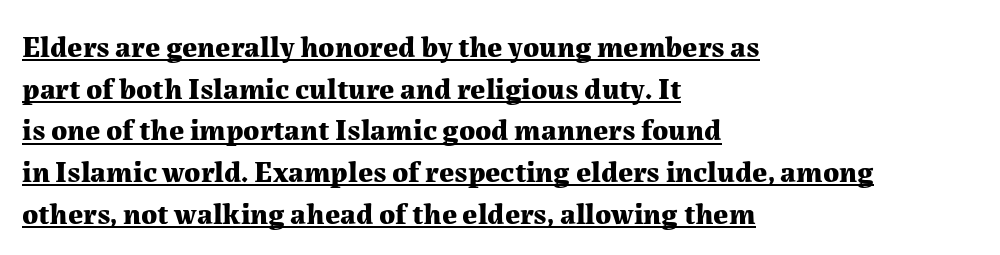
A typesetter would call this zero additional tracking. Do the characters align in a grid? No, the font is proportional. The lettering holds an erect, upright posture throughout. Examine the stroke ends and you'll spot serifs. Successive baselines arrive at the customary interval.
